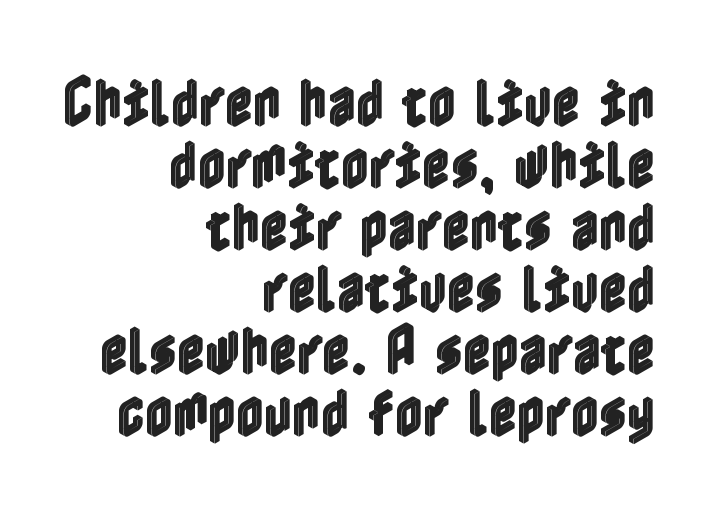
Q: Is the text italic (slanted)? A: No, it is upright.
Q: Is the text underlined? A: No.
Q: How is the paragraph aligned? A: Right-aligned.
Q: Is the spacing between letters normal or unusually wide? A: Normal.
Q: Is the spacing between lines tight, normal or loose? A: Tight.
Q: Width (condensed, normal, or wide)? A: Condensed.
Q: x-height? A: Medium.
